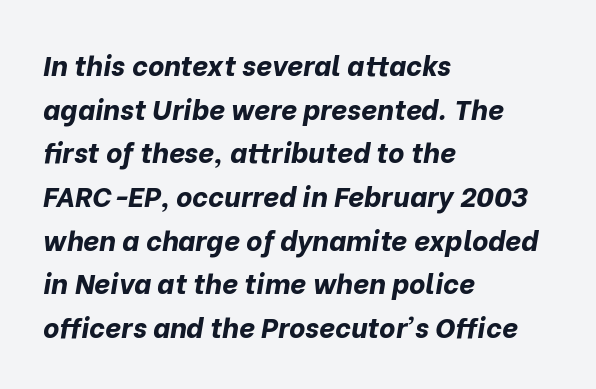
The specimen omits any rule beneath the text block's lines. The font's italic variant was chosen for this text. Heavy, bold letterforms. The typesetter chose a ragged-right arrangement here. Regarding leading, the lines here are spaced in the standard way.
